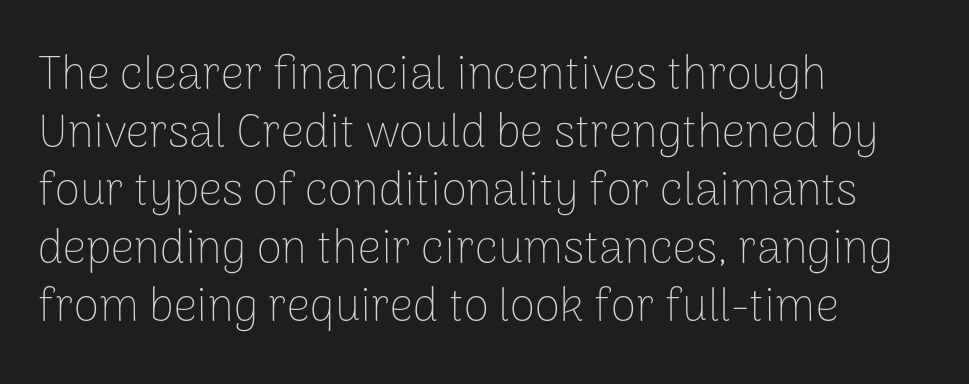
{"serif": "no", "italic": "no", "bold": "no", "weight": "thin", "width": "normal", "stroke_contrast": "low", "x_height": "medium", "monospaced": "no", "underline": "no", "align": "left", "line_spacing": "normal", "line_spacing_ratio": 1.26, "letter_spacing": "normal", "letter_spacing_em": 0.0, "glyph_px": 46}
